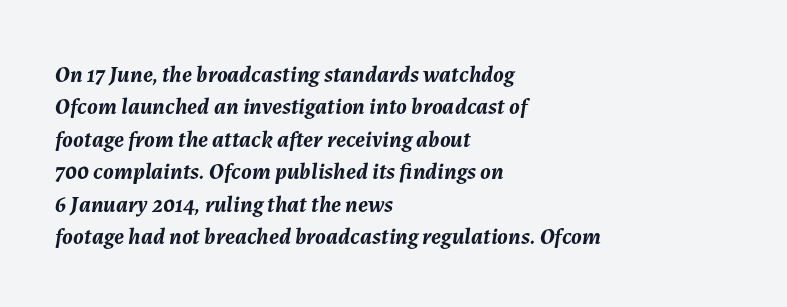
The image shows 23 px bold type, italic (leaning right); set left-aligned, normal line spacing (1.41x), normal letter spacing, not underlined.
